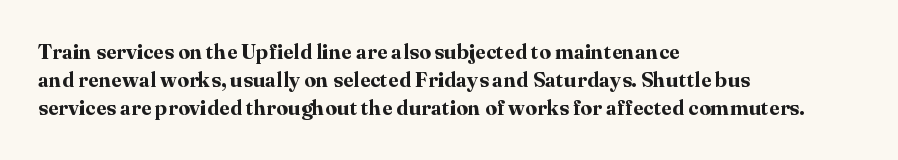
Anything drawn beneath the words? Only blank space. Evenly set lines give the paragraph a standard silhouette. In CSS terms this would be text-align: left. The font's upright variant was chosen for this text. Strokes here are thick enough to call this a true bold.
